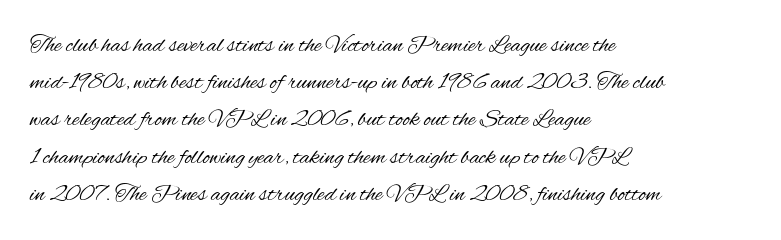
{"bold": "no", "underline": "no", "align": "left", "line_spacing": "normal", "line_spacing_ratio": 1.55, "letter_spacing": "normal", "letter_spacing_em": 0.0, "glyph_px": 24}
